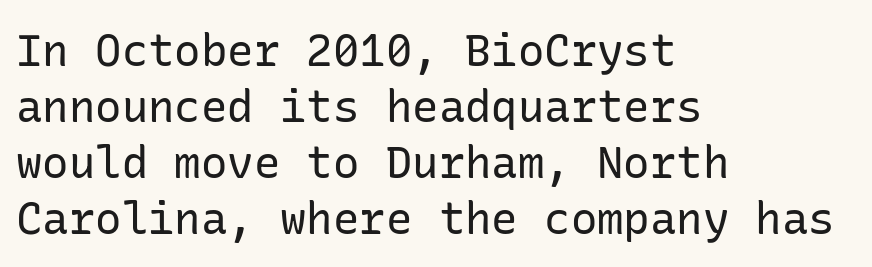
The image shows 44 px regular-weight sans-serif type, upright; set left-aligned, normal line spacing (1.27x), normal letter spacing, not underlined; low stroke contrast and a medium x-height.
